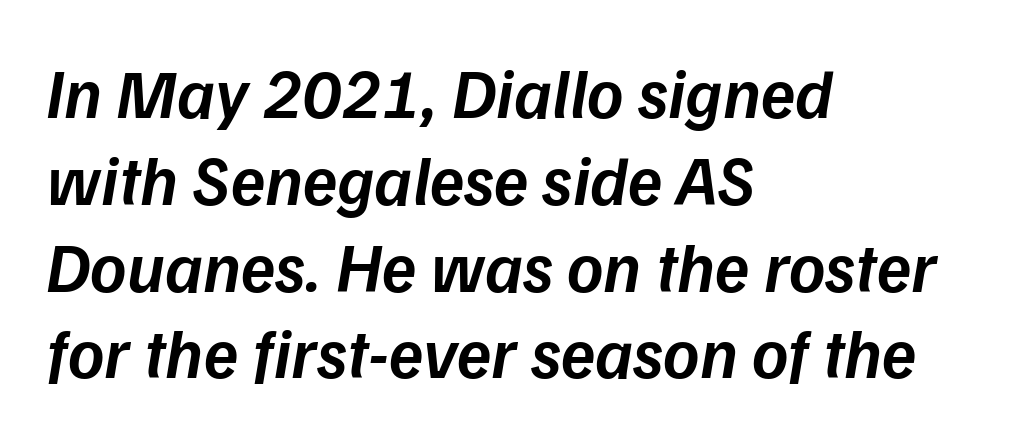
The image shows 70 px semibold type, italic (leaning right); set left-aligned, line spacing 1.24x, normal letter spacing, not underlined; low stroke contrast and a medium x-height.
